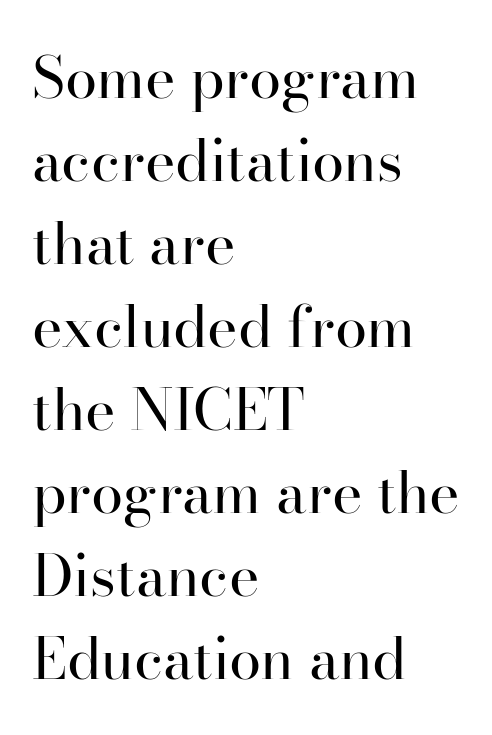
Q: Is the text bold? A: No.
Q: Is the text italic (slanted)? A: No, it is upright.
Q: Is the typeface a serif or a sans-serif typeface? A: Serif.
Q: Is the text underlined? A: No.
Q: How is the paragraph aligned? A: Left-aligned.
Q: Is the spacing between letters normal or unusually wide? A: Normal.
Q: Is the spacing between lines tight, normal or loose? A: Normal.
Q: Width (condensed, normal, or wide)? A: Normal.
Q: Stroke contrast? A: High.
Q: x-height? A: Small.
Q: Monospaced? A: No.
